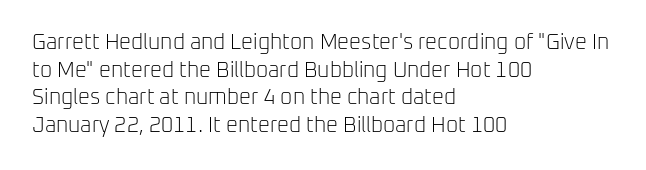
{"italic": "no", "bold": "no", "underline": "no", "align": "left", "line_spacing": "normal", "line_spacing_ratio": 1.32, "letter_spacing": "normal", "letter_spacing_em": 0.0, "glyph_px": 21}
